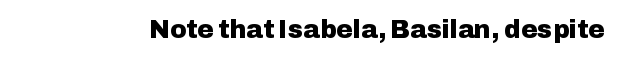
Underlining? Definitely not there. Strong, thick strokes mark this as bold type. This sample uses an upright cut, with every glyph sitting square on the baseline. A typesetter would call this zero additional tracking.
